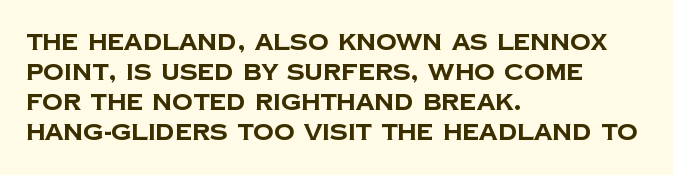
The image shows 23 px bold type; set left-aligned, normal line spacing (1.3x), normal letter spacing, not underlined.
